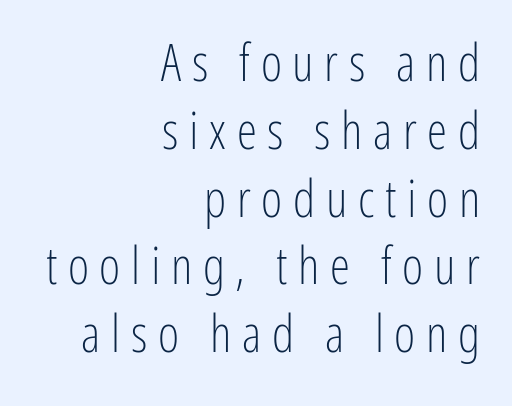
{"serif": "no", "italic": "no", "bold": "no", "weight": "light", "width": "condensed", "stroke_contrast": "low", "x_height": "medium", "monospaced": "no", "underline": "no", "align": "right", "line_spacing": "normal", "line_spacing_ratio": 1.33, "letter_spacing": "wide", "letter_spacing_em": 0.21, "glyph_px": 51}
